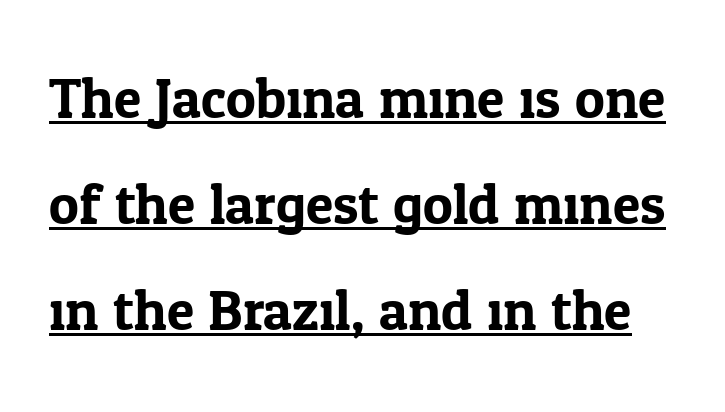
The image shows 56 px serif type, upright; set line spacing 1.89x, normal letter spacing, underlined; low stroke contrast and a medium x-height.
